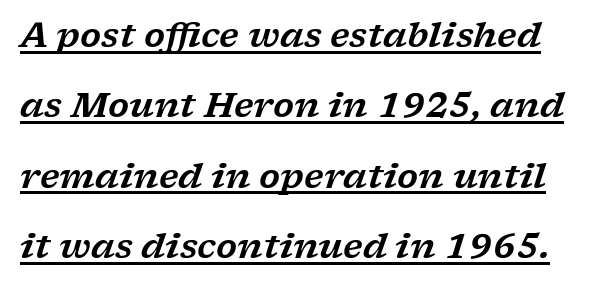
Q: Is the text italic (slanted)? A: Yes, it leans right by about 17 degrees.
Q: Is the typeface a serif or a sans-serif typeface? A: Serif.
Q: Is the text underlined? A: Yes.
Q: Is the spacing between letters normal or unusually wide? A: Normal.
Q: Is the spacing between lines tight, normal or loose? A: Loose.
Q: Width (condensed, normal, or wide)? A: Wide.
Q: Stroke contrast? A: Low.
Q: x-height? A: Medium.
Q: Monospaced? A: No.
